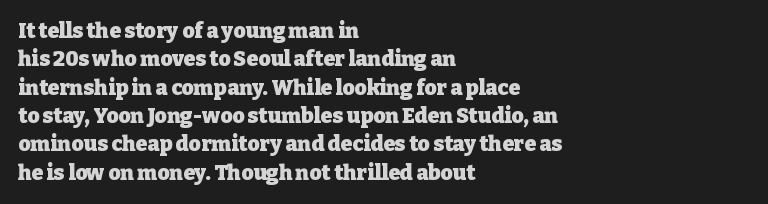
{"italic": "no", "bold": "yes", "underline": "no", "align": "left", "line_spacing": "normal", "line_spacing_ratio": 1.35, "letter_spacing": "normal", "letter_spacing_em": 0.0, "glyph_px": 21}
